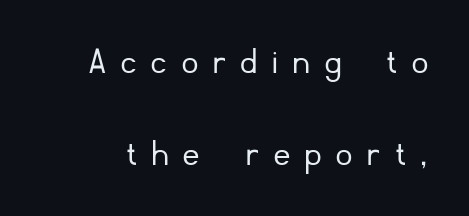
The image shows 39 px light sans-serif type, upright; set loose line spacing (2.35x), unusually wide letter spacing (+0.39 em), not underlined; low stroke contrast and a small x-height.
